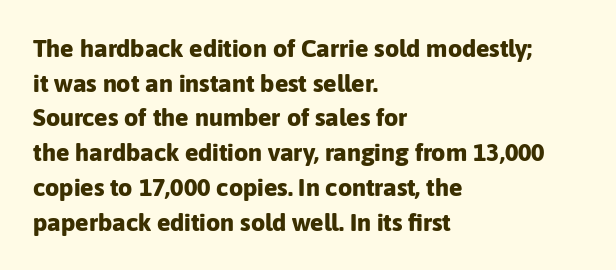
The type sits square on the baseline with zero lean. Summary of weight: heavy, a full bold. Rule under the text: the space is simply empty. Is the letter spacing exaggerated? No — it looks like the ordinary default.
